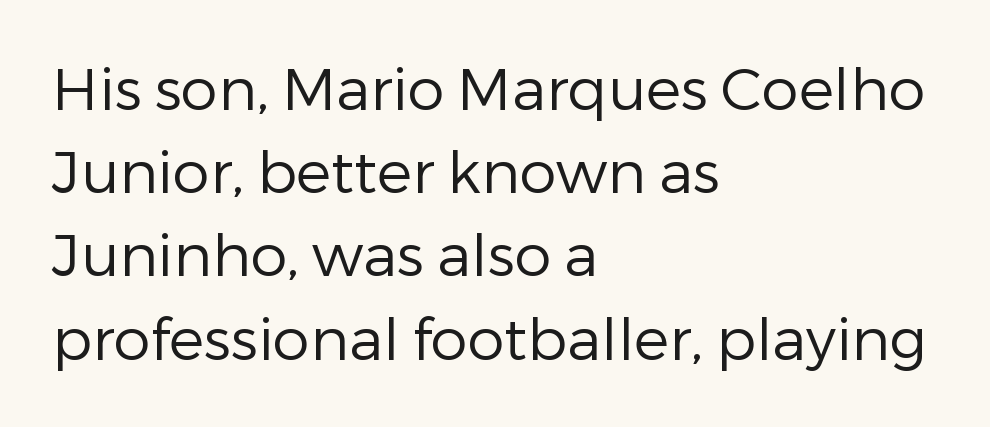
{"serif": "no", "italic": "no", "bold": "no", "weight": "regular", "width": "normal", "stroke_contrast": "low", "x_height": "medium", "monospaced": "no", "underline": "no", "align": "left", "line_spacing": "normal", "line_spacing_ratio": 1.41, "letter_spacing": "normal", "letter_spacing_em": 0.0, "glyph_px": 59}
